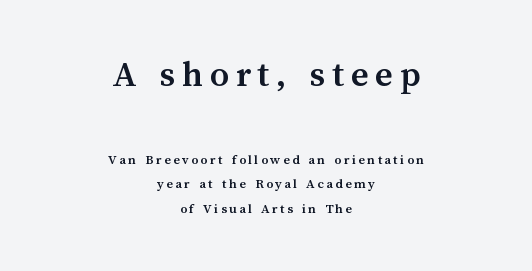
You could not count columns in this text — the font is proportionally spaced. The glyphs are unaccompanied by any horizontal stroke below them. The face used here has the dense, thick strokes of a bold. Both edges are ragged and mirror each other, which tells us the setting is centered. Characters remain perfectly vertical along every line. Block one is the big one; block two sits smaller underneath.
